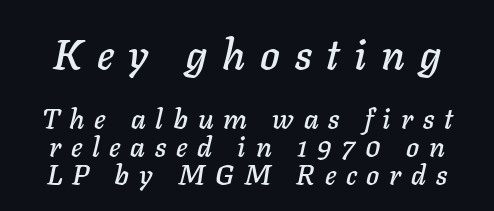
The image shows 42 px text type, italic (leaning right); set tight line spacing (1.0x), unusually wide letter spacing (+0.35 em), not underlined; the first (top) block is 1.5x larger; low stroke contrast and a medium x-height.
